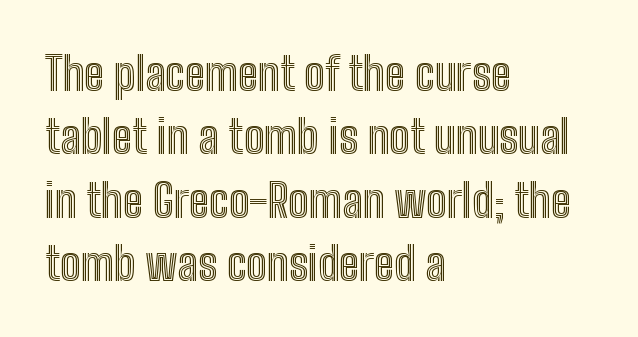
Q: Is the text italic (slanted)? A: No, it is upright.
Q: Is the text underlined? A: No.
Q: How is the paragraph aligned? A: Left-aligned.
Q: Is the spacing between letters normal or unusually wide? A: Normal.
Q: Is the spacing between lines tight, normal or loose? A: Normal.
Q: Width (condensed, normal, or wide)? A: Condensed.
Q: x-height? A: Medium.
Q: Monospaced? A: No.
